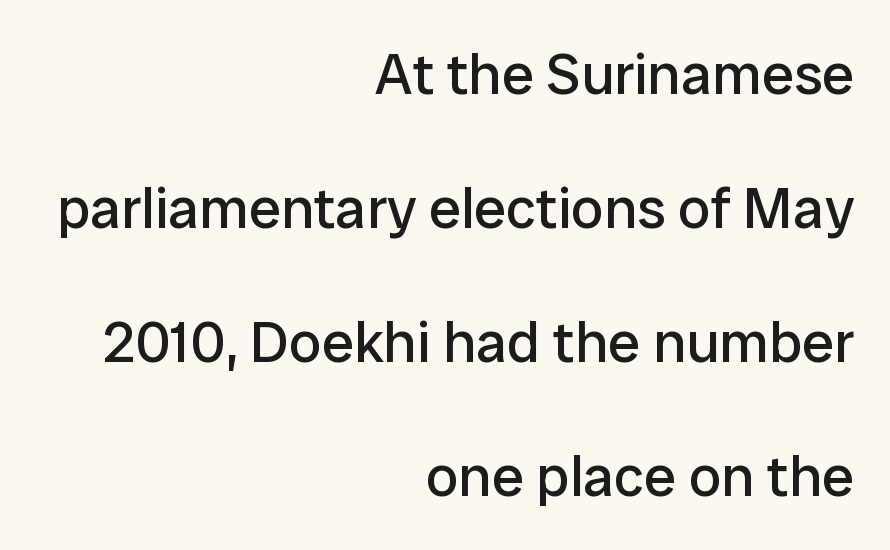
The foot of each line stays bare and open. Here the designer chose a conventional face with non-uniform glyph widths. Quick note: not italic, upright. The block of text is sparse from top to bottom, with ample space between rows.
